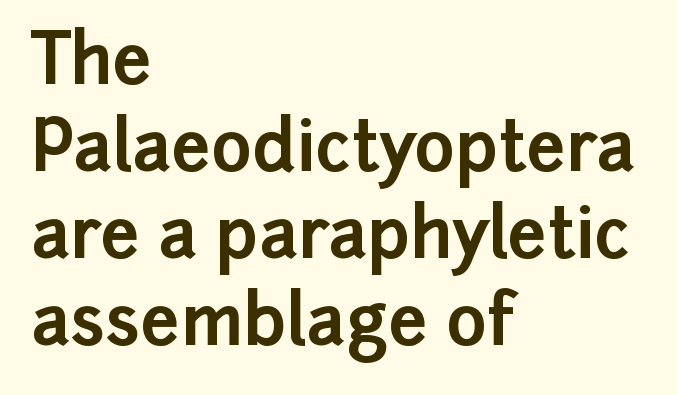
Q: Is the text bold? A: Yes.
Q: Is the text italic (slanted)? A: No, it is upright.
Q: Is the typeface a serif or a sans-serif typeface? A: Sans-serif.
Q: Is the text underlined? A: No.
Q: How is the paragraph aligned? A: Left-aligned.
Q: Is the spacing between letters normal or unusually wide? A: Normal.
Q: Is the spacing between lines tight, normal or loose? A: Normal.
Q: Width (condensed, normal, or wide)? A: Normal.
Q: Stroke contrast? A: Low.
Q: x-height? A: Medium.
Q: Monospaced? A: No.
